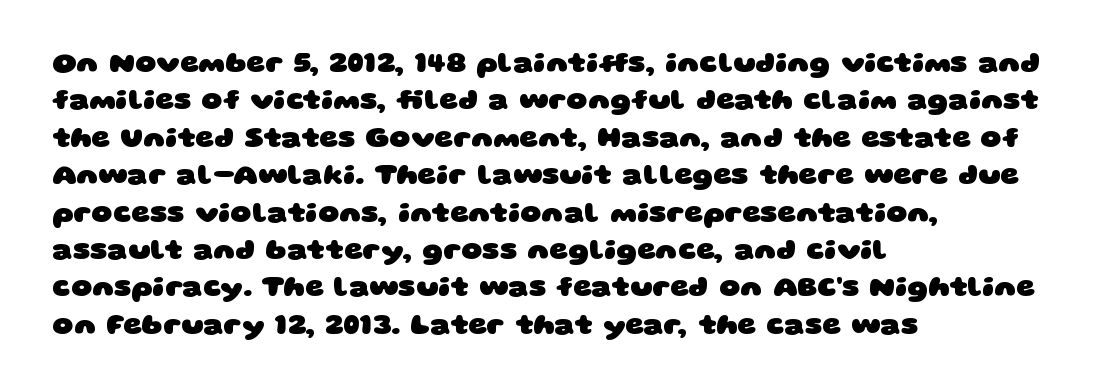
The image shows 29 px heavy, wide sans-serif type; set left-aligned, normal line spacing (1.29x), normal letter spacing, not underlined; low stroke contrast and a large x-height.
